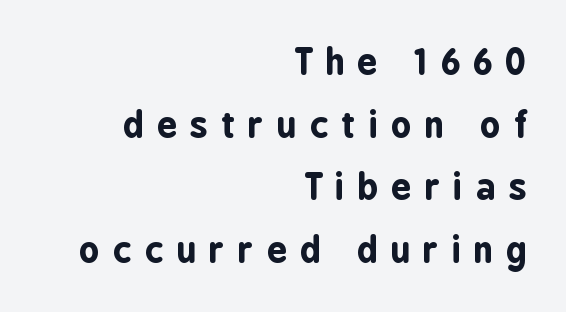
Heavy, bold letterforms. No word sits above an underline. The font's upright variant was chosen for this text. Note: no serifs on the glyphs. The lines are quadded right. Looks like regular typesetting: each glyph gets only the width it needs.
